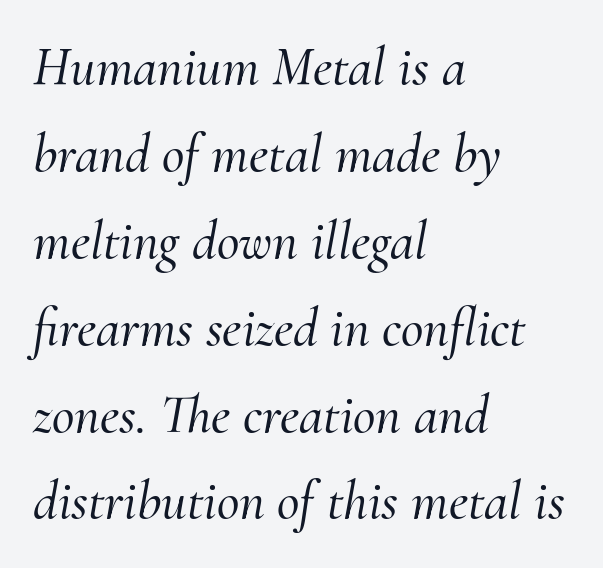
The letters advance in unequal steps, a hallmark of proportional type. A student would call this left alignment; a typographer would say flush left, rag right. Lines of text with bare space underneath. Classification — serif.
